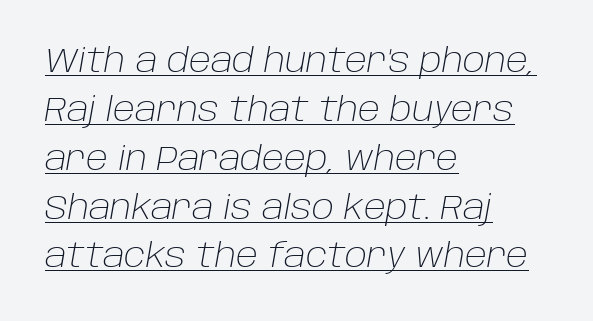
The image shows 33 px light type, italic (leaning right); set left-aligned, normal line spacing (1.48x), normal letter spacing, underlined; low stroke contrast and a large x-height.
